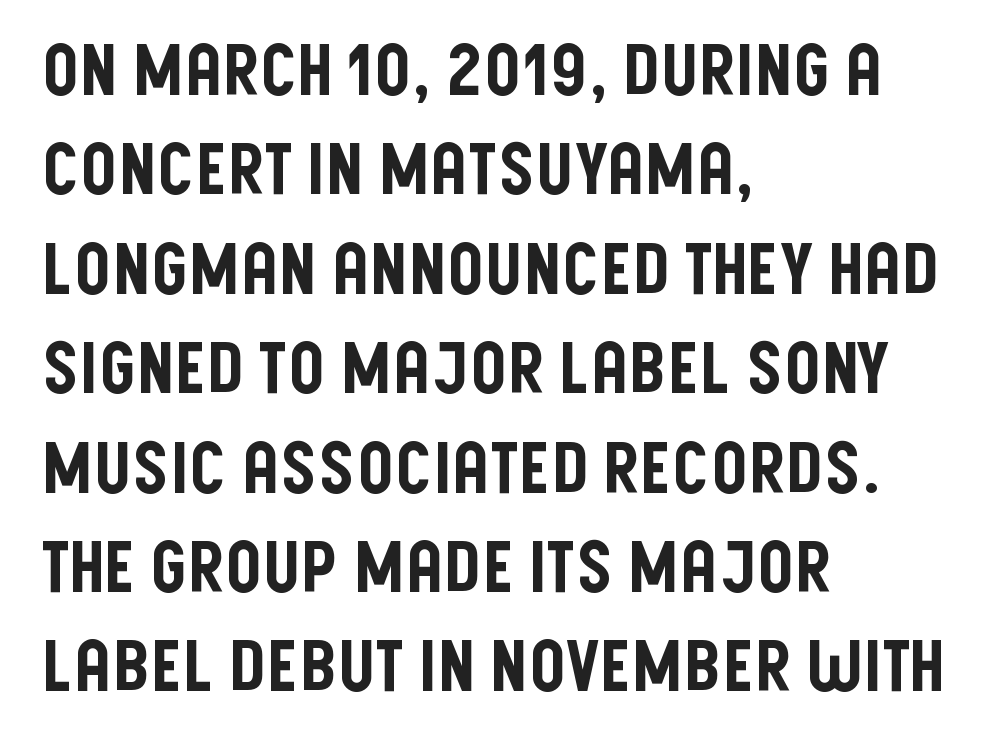
The passage shown has conventional tracking throughout. The passage shown is typed in a proportional face where columns would drift. Typographically, this falls in the sans-serif category. The lettering holds an erect, upright posture throughout. The lines sit at an ordinary, default distance from one another. Glance below the letters and you will spot only blank space.
